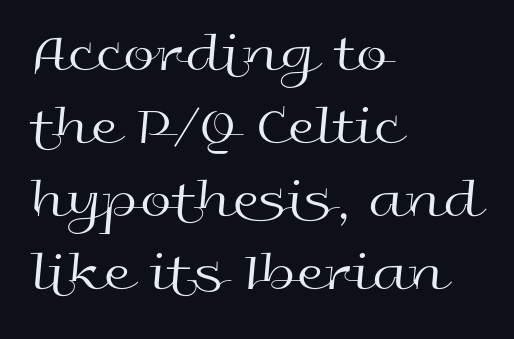
A clean baseline with only descenders dipping below it. Glyph-to-glyph distance matches everyday printed text. Stems here are at most as thick as an everyday book face. Does the lettering tilt? It doesn't — this is upright.
